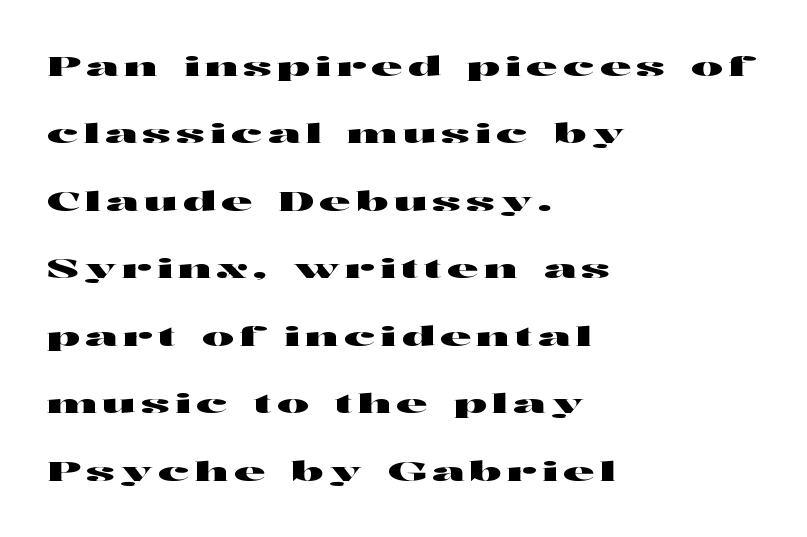
Q: Is the text italic (slanted)? A: No, it is upright.
Q: Is the text underlined? A: No.
Q: How is the paragraph aligned? A: Left-aligned.
Q: Is the spacing between lines tight, normal or loose? A: Loose.
